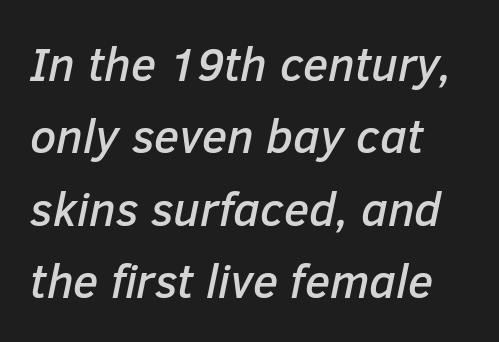
The face used here is rendered with its standard letterfit. Alignment: flush left. Is there much room between lines? A standard amount, neither cramped nor airy. The face used here is proportionally spaced, like ordinary book or web type. No word sits above an underline. Looking at the ascenders, they clearly lean.
